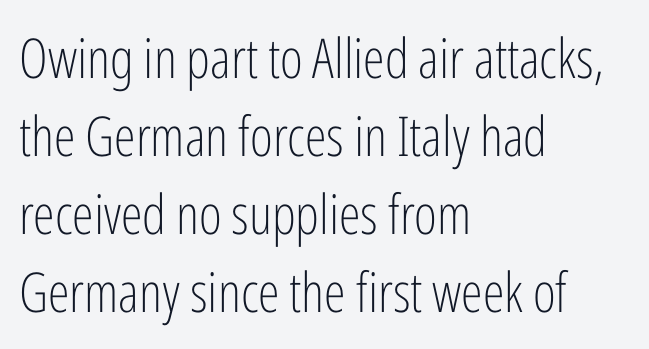
{"serif": "no", "italic": "no", "bold": "no", "weight": "light", "width": "condensed", "stroke_contrast": "low", "x_height": "medium", "monospaced": "no", "underline": "no", "align": "left", "line_spacing": "normal", "line_spacing_ratio": 1.42, "letter_spacing": "normal", "letter_spacing_em": 0.0, "glyph_px": 55}
